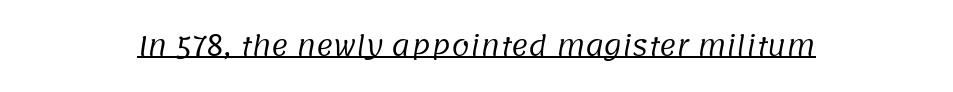
Q: Is the text bold? A: No.
Q: Is the text underlined? A: Yes.
Q: How is the paragraph aligned? A: Centered.
Q: Is the spacing between letters normal or unusually wide? A: Normal.
